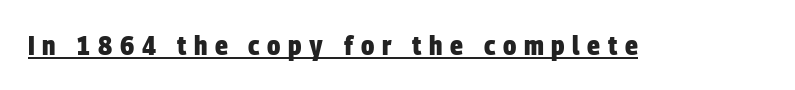
{"bold": "yes", "underline": "yes", "letter_spacing": "wide", "letter_spacing_em": 0.28, "glyph_px": 27}
